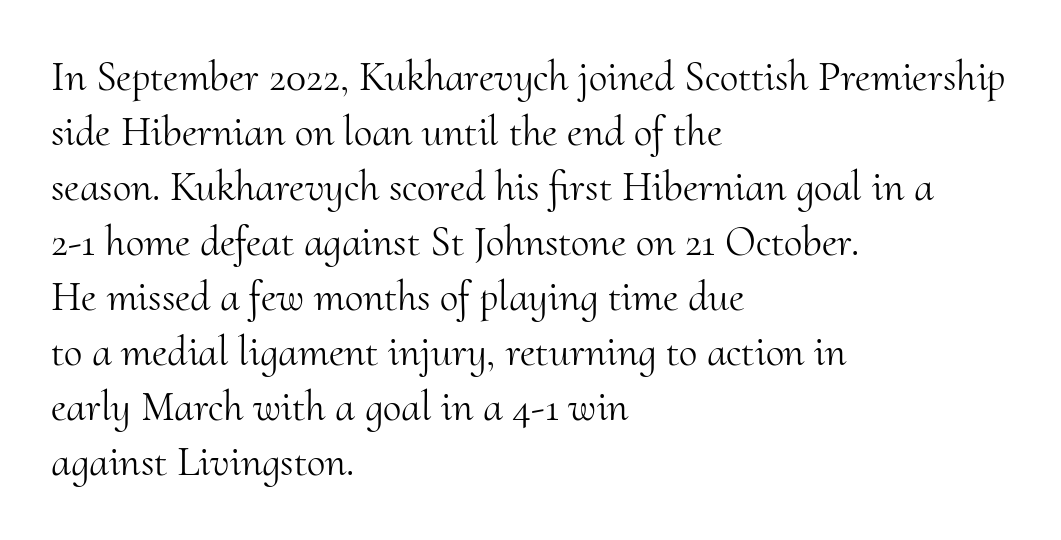
{"serif": "yes", "italic": "no", "bold": "no", "weight": "light", "width": "normal", "stroke_contrast": "medium", "x_height": "small", "monospaced": "no", "underline": "no", "align": "left", "line_spacing": "normal", "line_spacing_ratio": 1.31, "letter_spacing": "normal", "letter_spacing_em": 0.0, "glyph_px": 42}
